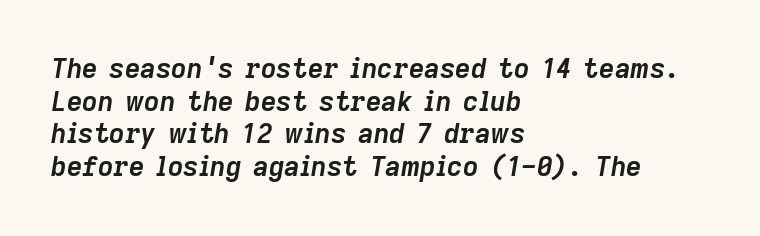
{"italic": "yes", "lean": "right", "slant_degrees": 9, "bold": "yes", "underline": "no", "align": "left", "line_spacing_ratio": 1.21, "letter_spacing": "normal", "letter_spacing_em": 0.0, "glyph_px": 27}
